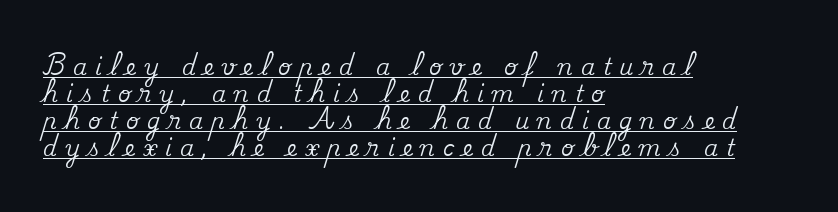
{"underline": "yes", "align": "left", "line_spacing_ratio": 1.23, "letter_spacing": "wide", "letter_spacing_em": 0.37, "glyph_px": 22}
